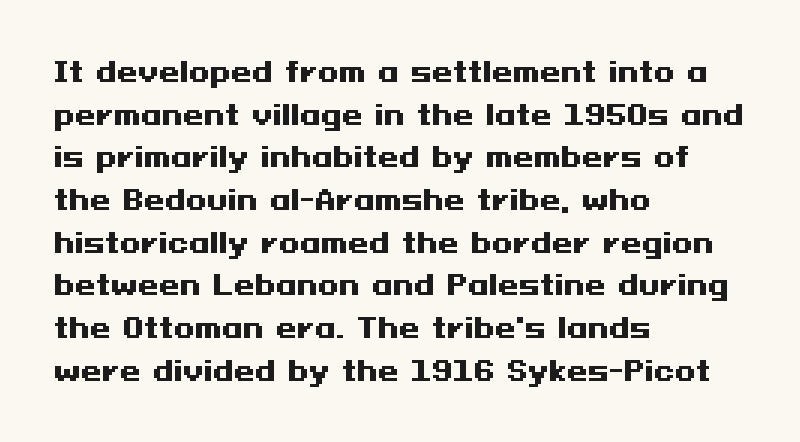
Typesetter's note: full bold, strokes at maximum text heaviness. Compared with typical paragraphs, the rows here are spaced about the same. Layout note: lines flush left. The passage shown is not underscored anywhere.
